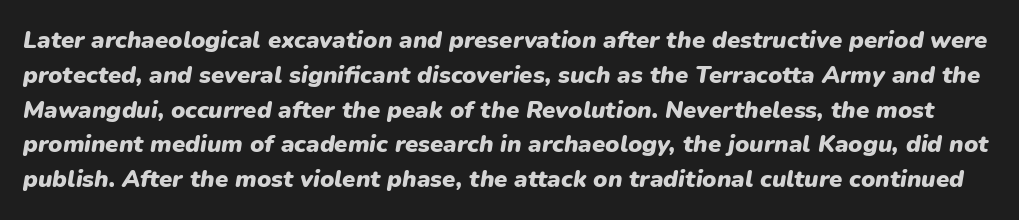
Q: Is the text bold? A: Yes.
Q: Is the text italic (slanted)? A: Yes, it leans right by about 9 degrees.
Q: Is the text underlined? A: No.
Q: Is the spacing between letters normal or unusually wide? A: Normal.
Q: Is the spacing between lines tight, normal or loose? A: Normal.
